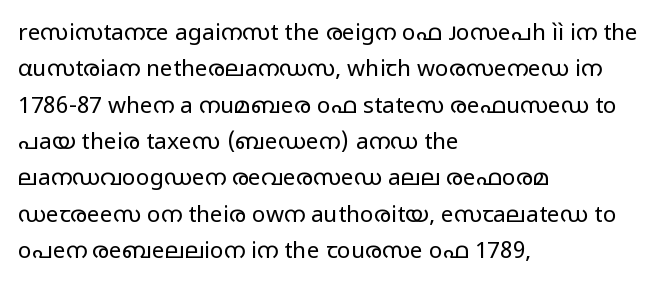
Q: Is the text bold? A: No.
Q: Is the text italic (slanted)? A: No, it is upright.
Q: Is the text underlined? A: No.
Q: How is the paragraph aligned? A: Left-aligned.
Q: Is the spacing between letters normal or unusually wide? A: Normal.
Q: Is the spacing between lines tight, normal or loose? A: Normal.
